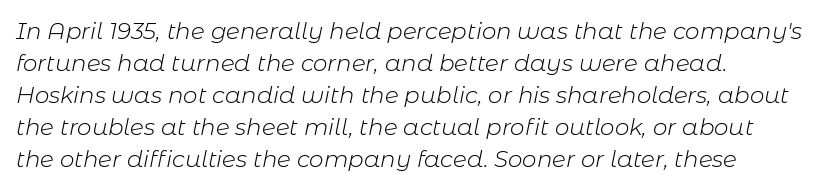
The image shows 23 px text type, italic (leaning right); set left-aligned, normal line spacing (1.39x), normal letter spacing, not underlined.
